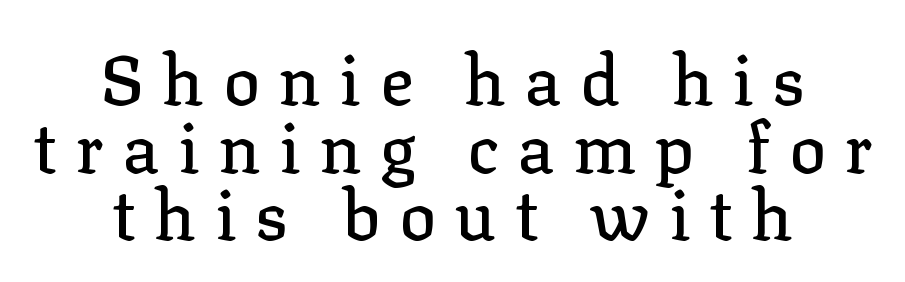
The image shows 69 px serif type, upright; set centered, tight line spacing (0.98x), unusually wide letter spacing (+0.27 em), not underlined; low stroke contrast and a medium x-height.
